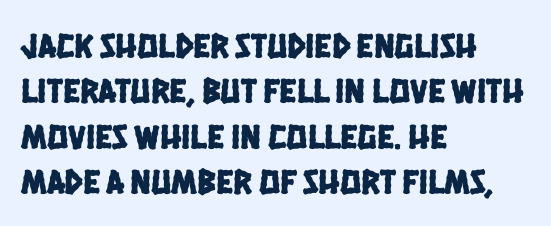
Q: Is the typeface a serif or a sans-serif typeface? A: Sans-serif.
Q: Is the text underlined? A: No.
Q: How is the paragraph aligned? A: Left-aligned.
Q: Is the spacing between letters normal or unusually wide? A: Normal.
Q: Is the spacing between lines tight, normal or loose? A: Normal.
Q: Width (condensed, normal, or wide)? A: Condensed.
Q: Stroke contrast? A: Low.
Q: x-height? A: Large.
Q: Monospaced? A: No.
